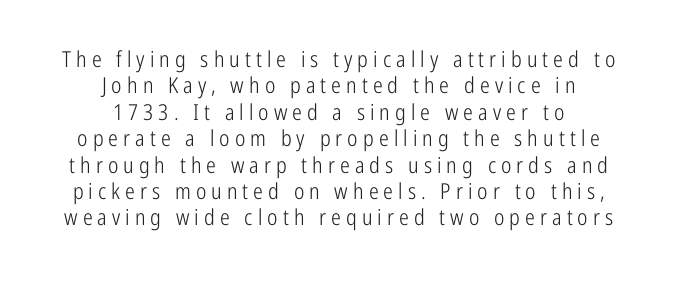
The image shows 22 px text type, upright; set centered, line spacing 1.2x, unusually wide letter spacing (+0.23 em), not underlined.
